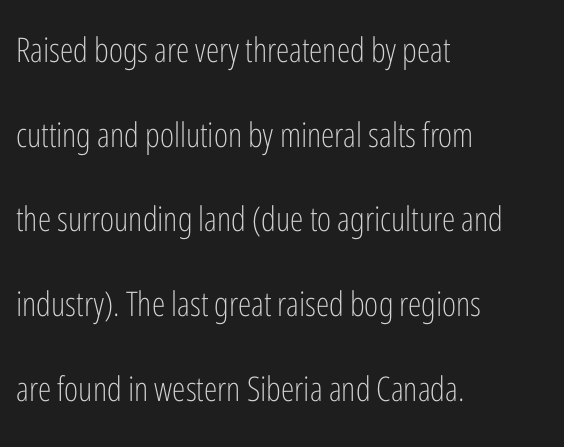
The image shows 34 px light, condensed sans-serif type, upright; set left-aligned, loose line spacing (2.49x), normal letter spacing, not underlined; low stroke contrast and a medium x-height.
